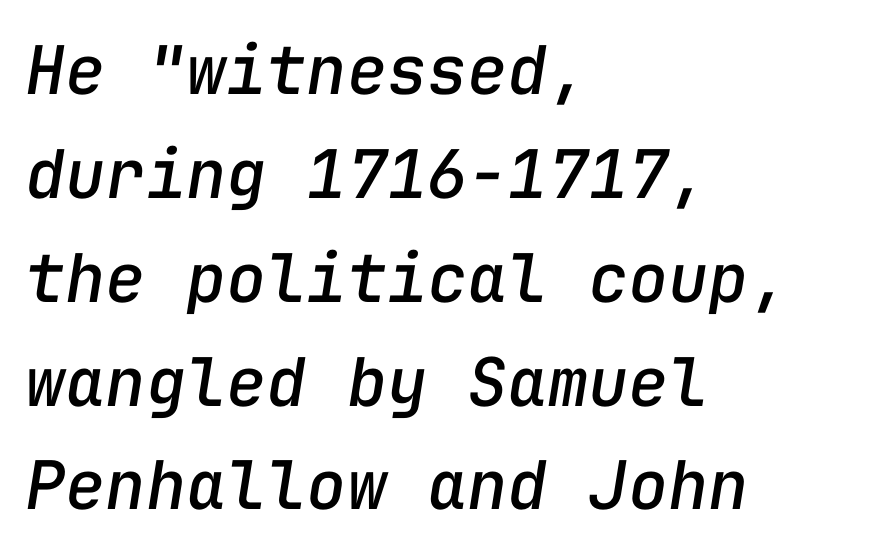
The image shows 67 px text type, italic (leaning right), monospaced; set left-aligned, normal line spacing (1.55x), normal letter spacing, not underlined; low stroke contrast and a medium x-height.
